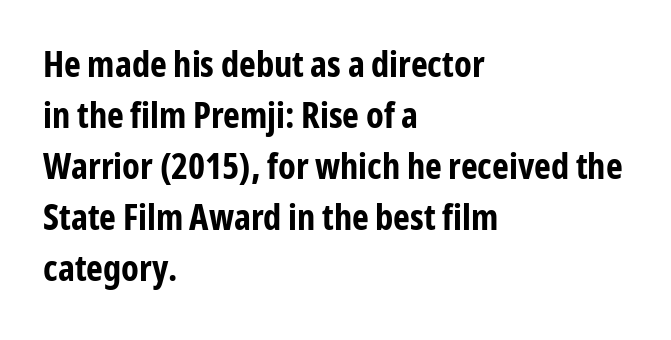
{"serif": "no", "italic": "no", "bold": "yes", "weight": "bold", "width": "condensed", "stroke_contrast": "low", "x_height": "medium", "monospaced": "no", "underline": "no", "align": "left", "line_spacing": "normal", "line_spacing_ratio": 1.42, "letter_spacing": "normal", "letter_spacing_em": 0.0, "glyph_px": 36}
